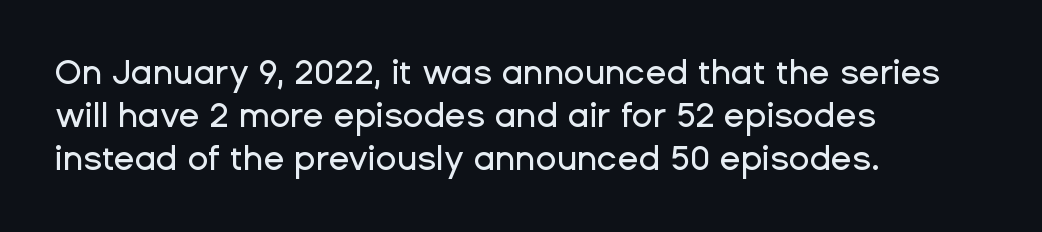
{"serif": "no", "italic": "no", "width": "normal", "stroke_contrast": "low", "x_height": "medium", "monospaced": "no", "underline": "no", "align": "left", "line_spacing": "normal", "line_spacing_ratio": 1.26, "letter_spacing": "normal", "letter_spacing_em": 0.0, "glyph_px": 34}
